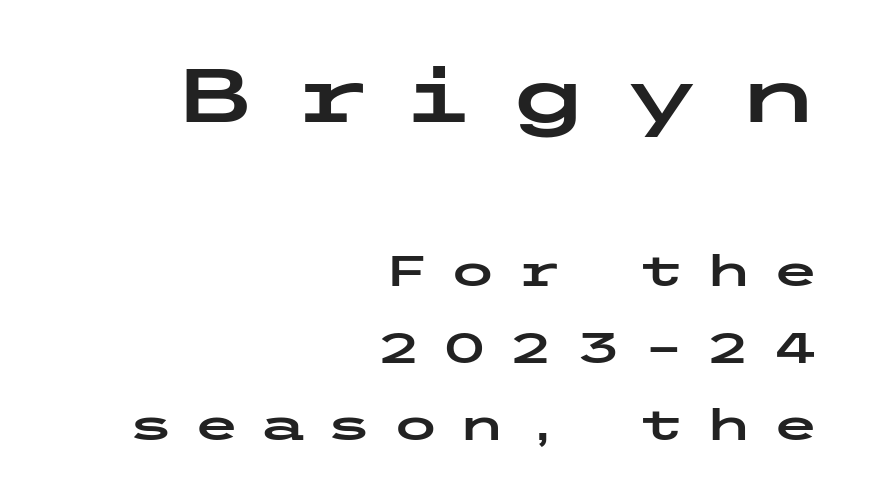
Q: Is the text italic (slanted)? A: No, it is upright.
Q: Is the typeface a serif or a sans-serif typeface? A: Sans-serif.
Q: Is the text underlined? A: No.
Q: How is the paragraph aligned? A: Right-aligned.
Q: Is the spacing between letters normal or unusually wide? A: Unusually wide.
Q: Which block of text is set in a larger size, the first (top) or the second (bottom)? A: The first (top) one.
Q: Width (condensed, normal, or wide)? A: Wide.
Q: Stroke contrast? A: Low.
Q: x-height? A: Medium.
